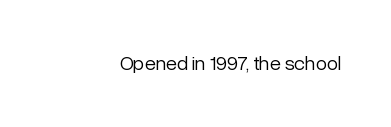
Q: Is the text bold? A: No.
Q: Is the text italic (slanted)? A: No, it is upright.
Q: Is the text underlined? A: No.
Q: Is the spacing between letters normal or unusually wide? A: Normal.
